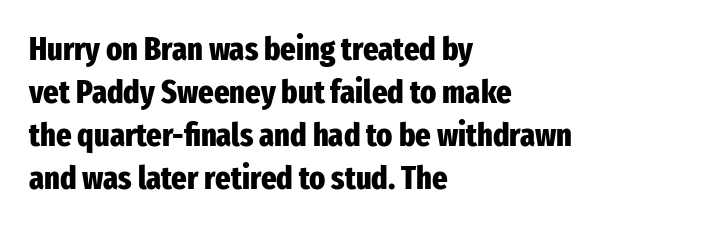
Q: Is the text bold? A: Yes.
Q: Is the text italic (slanted)? A: No, it is upright.
Q: Is the typeface a serif or a sans-serif typeface? A: Sans-serif.
Q: Is the text underlined? A: No.
Q: How is the paragraph aligned? A: Left-aligned.
Q: Is the spacing between letters normal or unusually wide? A: Normal.
Q: Is the spacing between lines tight, normal or loose? A: Normal.
Q: Width (condensed, normal, or wide)? A: Condensed.
Q: Stroke contrast? A: Low.
Q: x-height? A: Medium.
Q: Monospaced? A: No.
